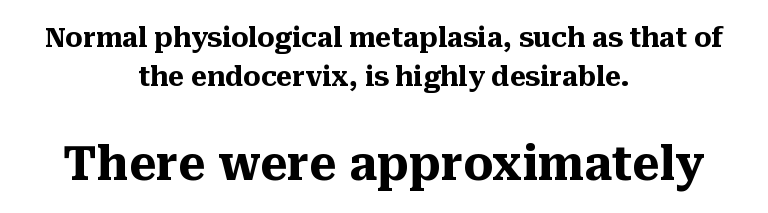
Q: Is the text bold? A: Yes.
Q: Is the text italic (slanted)? A: No, it is upright.
Q: Is the typeface a serif or a sans-serif typeface? A: Serif.
Q: Is the text underlined? A: No.
Q: How is the paragraph aligned? A: Centered.
Q: Is the spacing between letters normal or unusually wide? A: Normal.
Q: Is the spacing between lines tight, normal or loose? A: Normal.
Q: Which block of text is set in a larger size, the first (top) or the second (bottom)? A: The second (bottom) one.
Q: Width (condensed, normal, or wide)? A: Normal.
Q: Stroke contrast? A: Medium.
Q: x-height? A: Medium.
Q: Monospaced? A: No.
